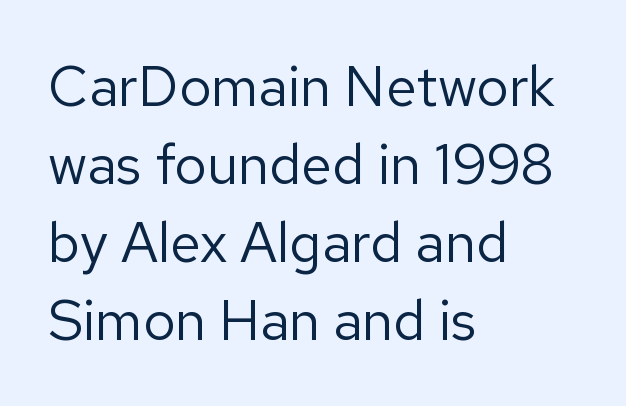
Q: Is the text bold? A: No.
Q: Is the text italic (slanted)? A: No, it is upright.
Q: Is the typeface a serif or a sans-serif typeface? A: Sans-serif.
Q: Is the text underlined? A: No.
Q: How is the paragraph aligned? A: Left-aligned.
Q: Is the spacing between letters normal or unusually wide? A: Normal.
Q: Is the spacing between lines tight, normal or loose? A: Normal.
Q: Width (condensed, normal, or wide)? A: Normal.
Q: Stroke contrast? A: Low.
Q: x-height? A: Medium.
Q: Monospaced? A: No.
